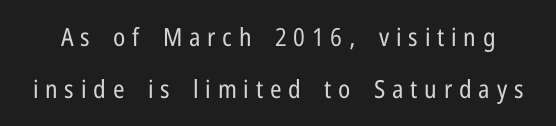
The lines are spread far apart with generous leading. Display-style spreading of the glyphs; the letterfit is very open. No heavy texture on the line: the type isn't bold. Style check: upright. Underlining? Definitely not there.
